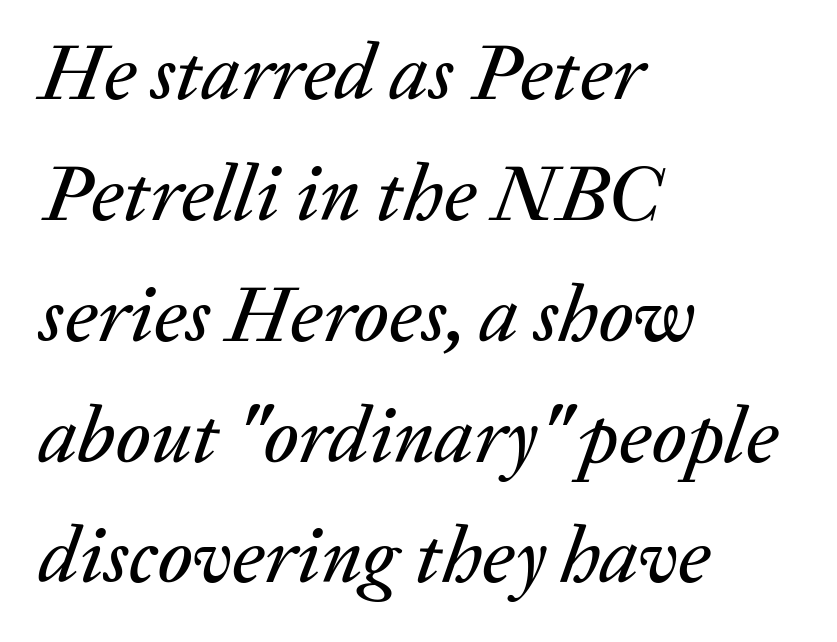
Q: Is the text italic (slanted)? A: Yes, it leans right by about 20 degrees.
Q: Is the text underlined? A: No.
Q: How is the paragraph aligned? A: Left-aligned.
Q: Is the spacing between letters normal or unusually wide? A: Normal.
Q: Is the spacing between lines tight, normal or loose? A: Normal.
Q: Width (condensed, normal, or wide)? A: Normal.
Q: Stroke contrast? A: Low.
Q: x-height? A: Medium.
Q: Monospaced? A: No.
